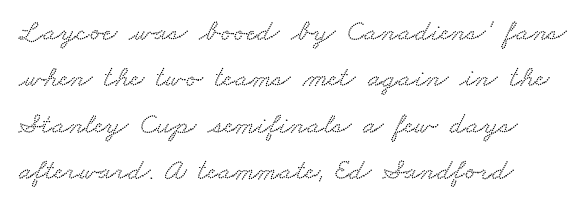
The image shows 30 px wide serif type; set normal line spacing (1.55x), normal letter spacing, not underlined; low stroke contrast and a small x-height.
